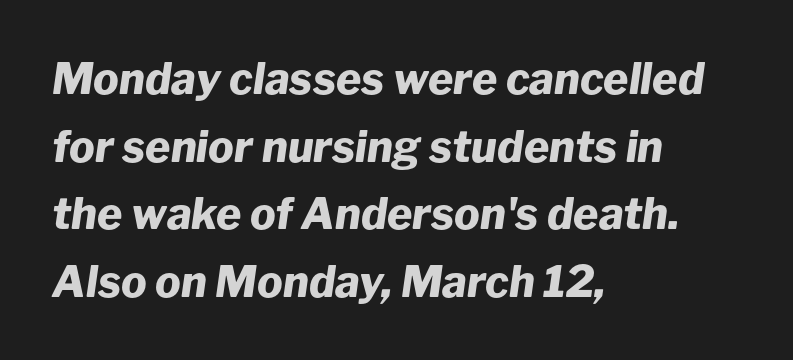
Q: Is the text bold? A: Yes.
Q: Is the text italic (slanted)? A: Yes, it leans right by about 8 degrees.
Q: Is the text underlined? A: No.
Q: How is the paragraph aligned? A: Left-aligned.
Q: Is the spacing between letters normal or unusually wide? A: Normal.
Q: Is the spacing between lines tight, normal or loose? A: Normal.
Q: Width (condensed, normal, or wide)? A: Normal.
Q: Stroke contrast? A: Low.
Q: x-height? A: Medium.
Q: Monospaced? A: No.
